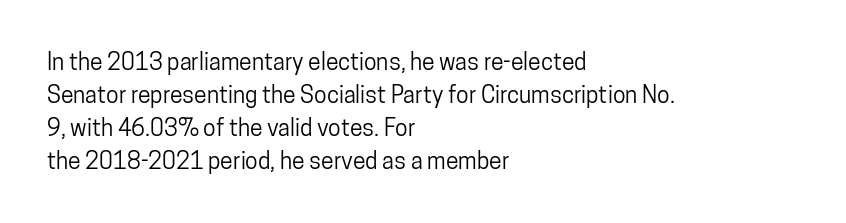
The image shows 23 px text type, upright; set left-aligned, normal line spacing (1.43x), normal letter spacing, not underlined.
